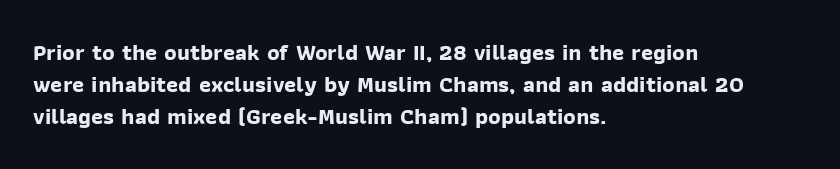
The image shows 23 px bold type; set left-aligned, normal line spacing (1.4x), normal letter spacing, not underlined.
